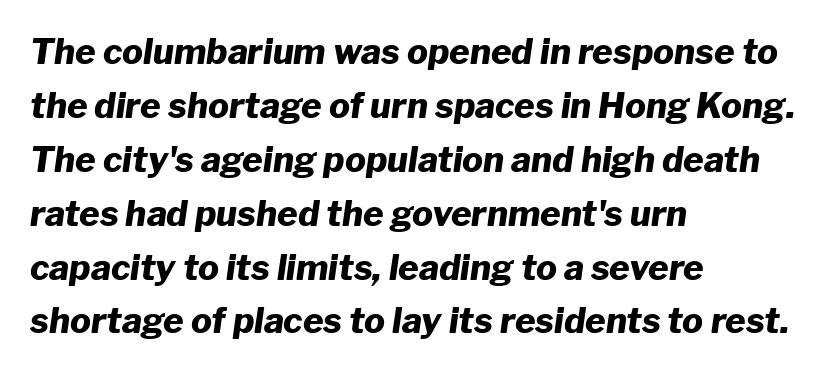
Q: Is the text bold? A: Yes.
Q: Is the text italic (slanted)? A: Yes, it leans right by about 8 degrees.
Q: Is the text underlined? A: No.
Q: How is the paragraph aligned? A: Left-aligned.
Q: Is the spacing between letters normal or unusually wide? A: Normal.
Q: Is the spacing between lines tight, normal or loose? A: Normal.
Q: Width (condensed, normal, or wide)? A: Normal.
Q: Stroke contrast? A: Low.
Q: x-height? A: Medium.
Q: Monospaced? A: No.
